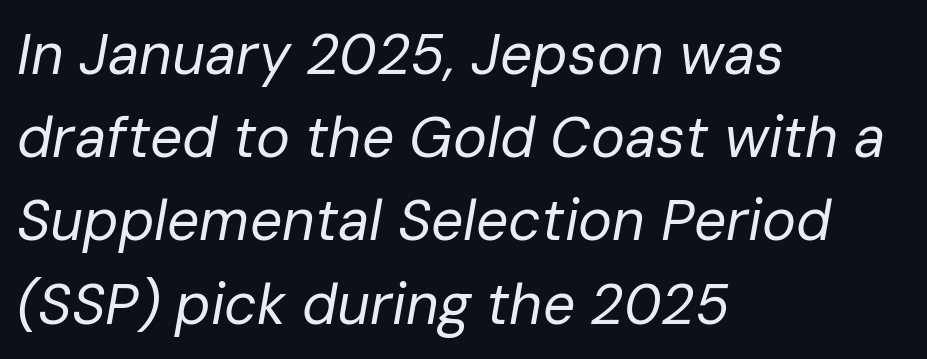
No chunkiness to these letters — they're not bold. Is there much room between lines? A standard amount, neither cramped nor airy. Spacing verdict: proportional, widths tailored to each character. Bare-footed words on every line.
